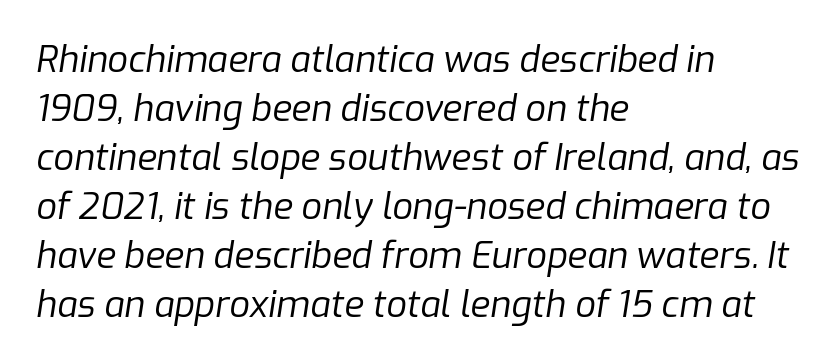
The lines sit at an ordinary, default distance from one another. Yep, that's italic — everything's leaning. Do the characters align in a grid? No, the font is proportional. The typesetter chose a ragged-right arrangement here. Does extra space separate the letters? No, they use regular spacing.
